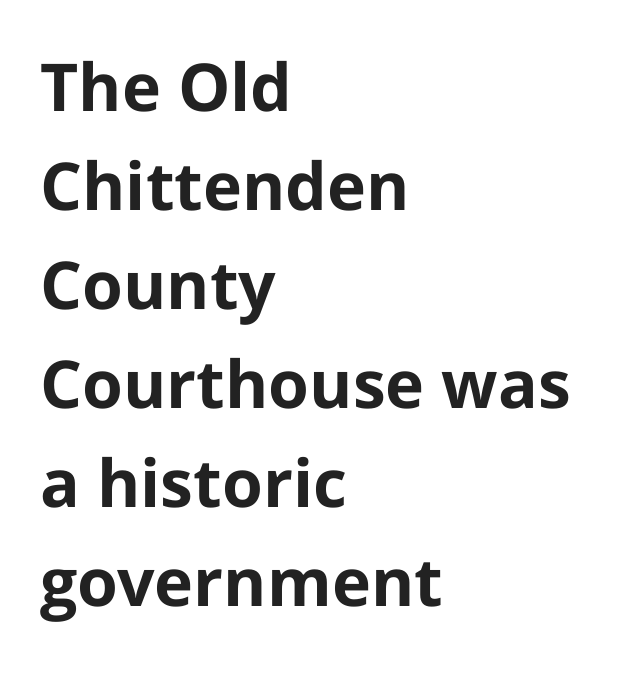
The image shows 66 px bold sans-serif type, upright; set left-aligned, normal line spacing (1.5x), normal letter spacing, not underlined; low stroke contrast and a medium x-height.
